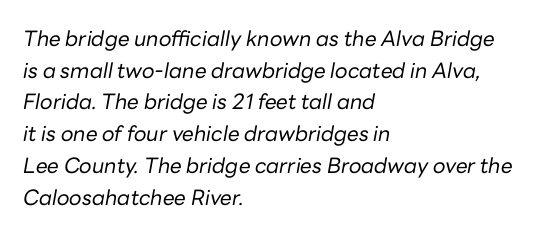
Q: Is the text bold? A: No.
Q: Is the text italic (slanted)? A: Yes, it leans right by about 10 degrees.
Q: Is the text underlined? A: No.
Q: How is the paragraph aligned? A: Left-aligned.
Q: Is the spacing between letters normal or unusually wide? A: Normal.
Q: Is the spacing between lines tight, normal or loose? A: Normal.
